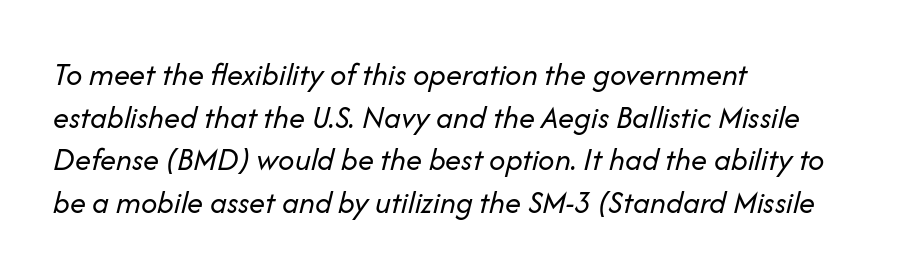
Descenders hang freely into open space. Notice how the passage keeps a crisp vertical edge on the left only. Rows of type keep a routine distance in the vertical direction. Short note: letters normally spaced.
